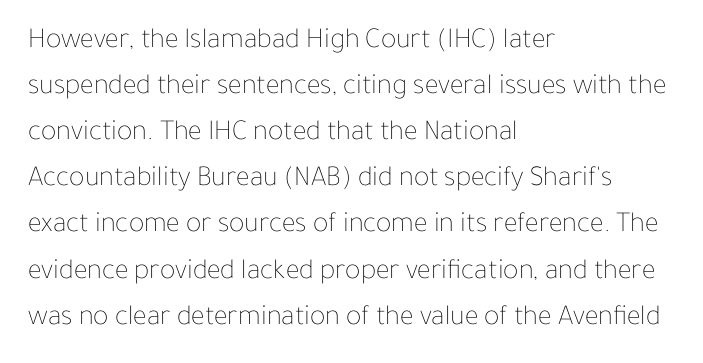
Short note: letters normally spaced. Honestly, there is no underline to notice here at all. Reading down the block, your eye returns to a fixed left position each line. Each letter keeps its own natural width here, so spacing adapts to shape.
